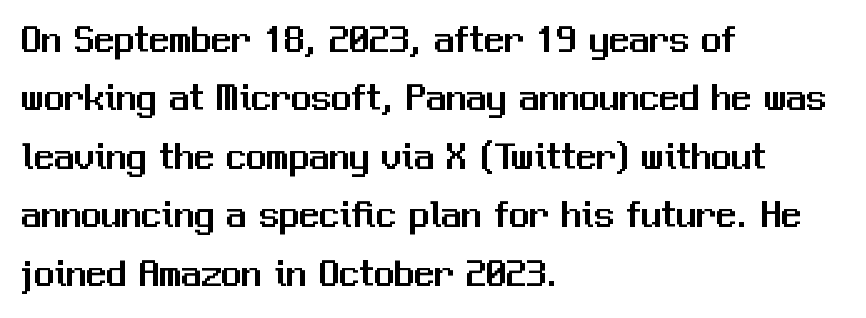
The image shows 40 px sans-serif type, upright; set left-aligned, normal line spacing (1.46x), normal letter spacing, not underlined; medium stroke contrast and a medium x-height.
